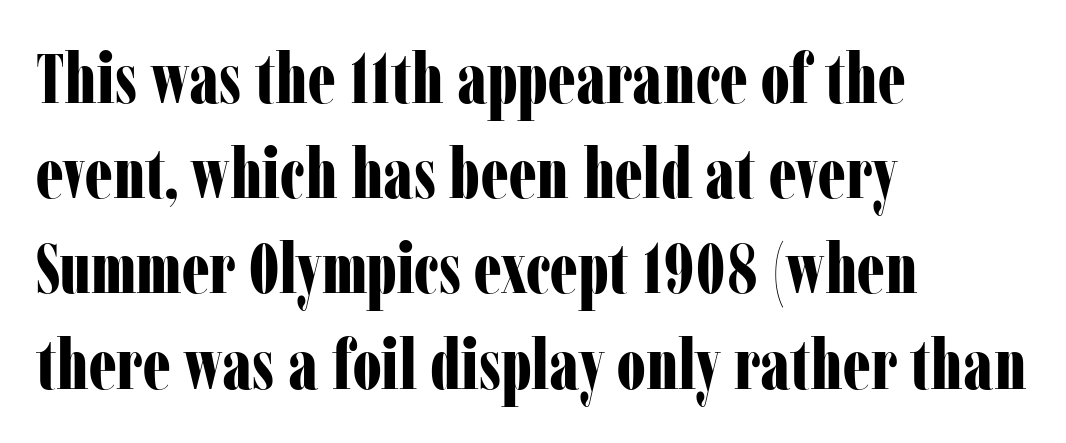
Does the type have serifs? Yes, each stem ends in a small foot. The face used here is rendered with its standard letterfit. Students, observe: this is what conventionally led text looks like. Students, this is bold: see how much ink each stroke carries.
